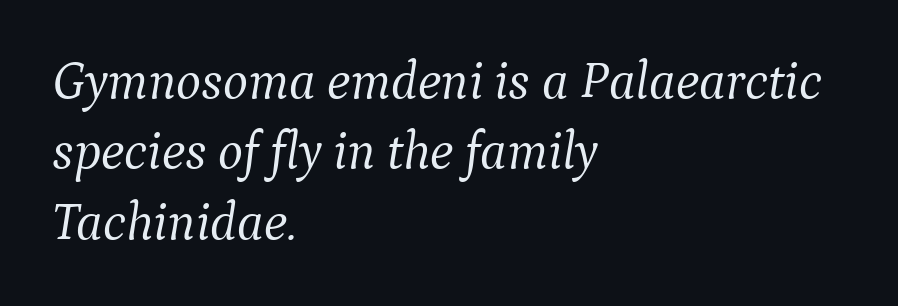
Q: Is the text bold? A: No.
Q: Is the text italic (slanted)? A: Yes, it leans right by about 9 degrees.
Q: Is the typeface a serif or a sans-serif typeface? A: Serif.
Q: Is the text underlined? A: No.
Q: How is the paragraph aligned? A: Left-aligned.
Q: Is the spacing between letters normal or unusually wide? A: Normal.
Q: Is the spacing between lines tight, normal or loose? A: Normal.
Q: Width (condensed, normal, or wide)? A: Normal.
Q: Stroke contrast? A: Medium.
Q: x-height? A: Medium.
Q: Monospaced? A: No.
